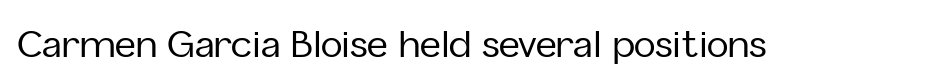
Q: Is the text italic (slanted)? A: No, it is upright.
Q: Is the typeface a serif or a sans-serif typeface? A: Sans-serif.
Q: Is the text underlined? A: No.
Q: Is the spacing between letters normal or unusually wide? A: Normal.
Q: Width (condensed, normal, or wide)? A: Normal.
Q: Stroke contrast? A: Low.
Q: x-height? A: Medium.
Q: Monospaced? A: No.
